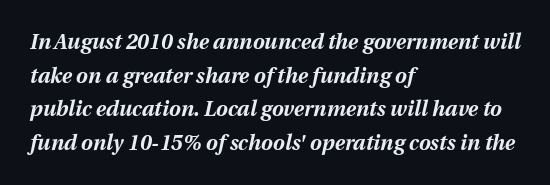
The image shows 21 px bold type, italic (leaning right); set left-aligned, normal line spacing (1.6x), normal letter spacing, not underlined.
